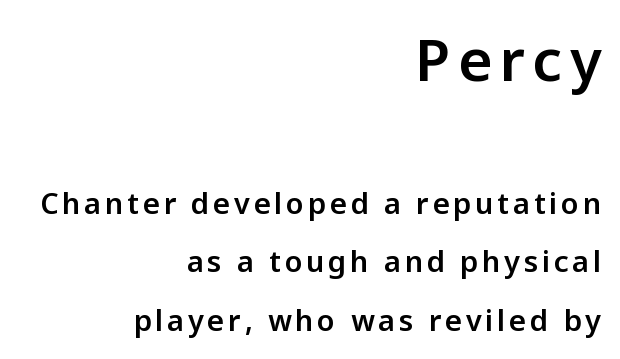
{"serif": "no", "italic": "no", "width": "normal", "stroke_contrast": "low", "x_height": "medium", "monospaced": "no", "underline": "no", "align": "right", "line_spacing": "loose", "line_spacing_ratio": 2.02, "larger_block": "first", "size_ratio": 2.0, "glyph_px": 58}
